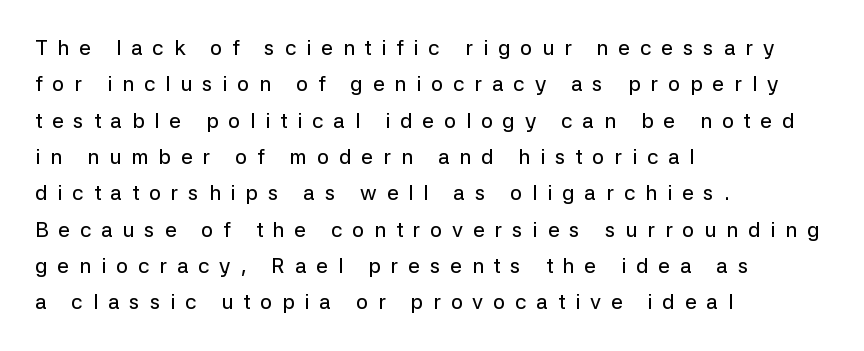
{"italic": "no", "underline": "no", "align": "left", "line_spacing_ratio": 1.73, "letter_spacing": "wide", "letter_spacing_em": 0.47, "glyph_px": 21}
